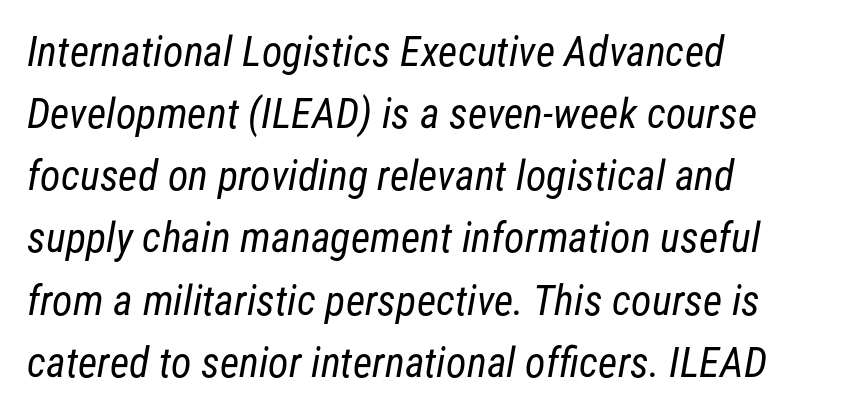
The image shows 42 px regular-weight, condensed sans-serif type; set left-aligned, normal line spacing (1.48x), normal letter spacing, not underlined; low stroke contrast and a medium x-height.
